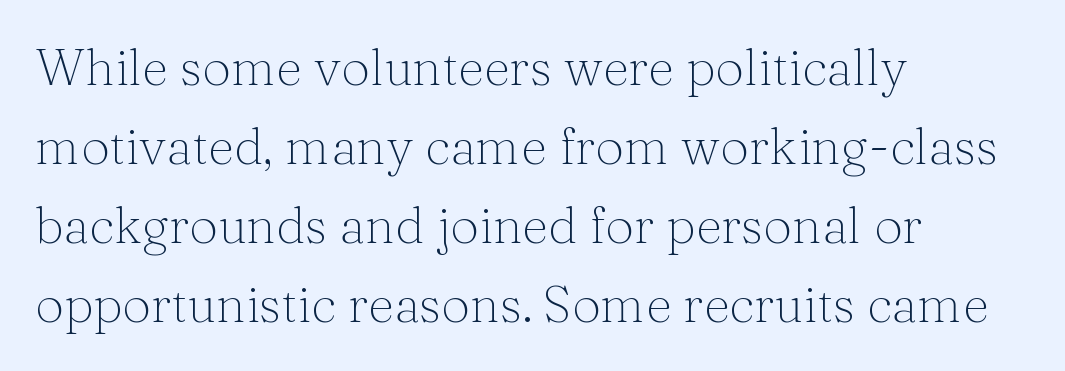
The image shows 51 px light serif type, upright; set left-aligned, normal line spacing (1.55x), normal letter spacing, not underlined; medium stroke contrast and a medium x-height.
